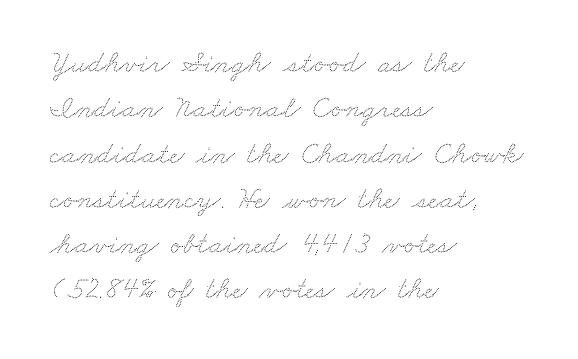
A student would call this left alignment; a typographer would say flush left, rag right. Default kerning and tracking; the words read as compact shapes. Anything drawn beneath the words? Only blank space. This sample has the flowing, uneven cadence of proportional lettering.
